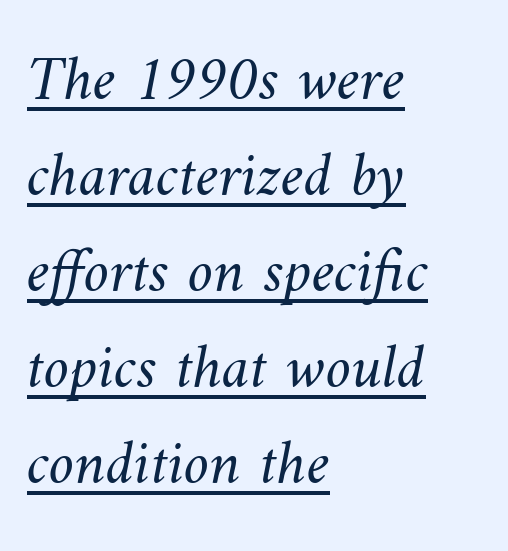
A light-to-regular cut is what we see here. How would I describe the line gaps? Plain and ordinary. Looks like regular typesetting: each glyph gets only the width it needs. Horizontal alignment here is leftward, the default for most running prose. Check the space under the baseline: a stroke is drawn there. Between one letter and the next there's only the usual sliver of space.
